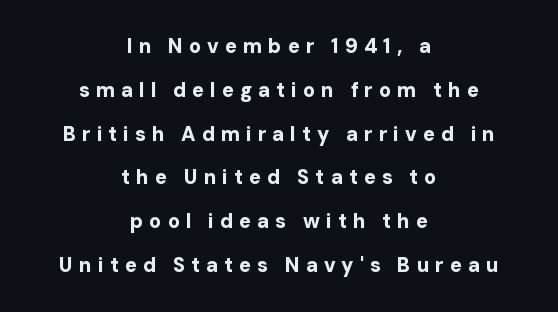
Q: Is the text bold? A: Yes.
Q: Is the text italic (slanted)? A: No, it is upright.
Q: Is the text underlined? A: No.
Q: How is the paragraph aligned? A: Centered.
Q: Is the spacing between letters normal or unusually wide? A: Unusually wide.
Q: Is the spacing between lines tight, normal or loose? A: Loose.
